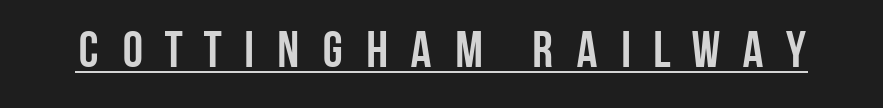
The letters stand straight up with perfectly vertical stems. The type family on display is of the sans-serif kind. The rendering uses a bold face; every stroke is thick and dark. The passage shown is underscored from start to finish. Honestly, the letter spacing is so wide it's the main thing you notice.
